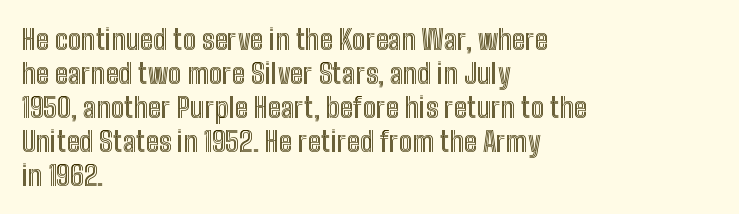
{"italic": "no", "width": "condensed", "x_height": "medium", "monospaced": "no", "underline": "no", "align": "left", "line_spacing_ratio": 1.21, "letter_spacing": "normal", "letter_spacing_em": 0.0, "glyph_px": 28}
